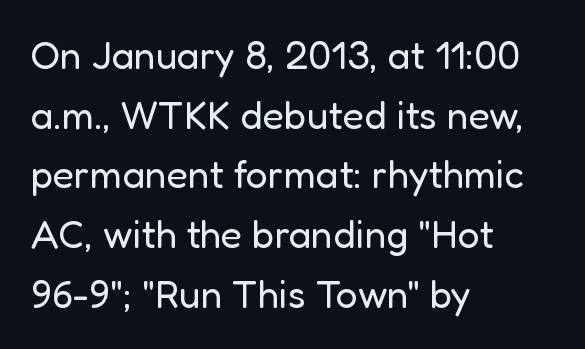
Q: Is the text bold? A: No.
Q: Is the text italic (slanted)? A: No, it is upright.
Q: Is the typeface a serif or a sans-serif typeface? A: Sans-serif.
Q: Is the text underlined? A: No.
Q: How is the paragraph aligned? A: Left-aligned.
Q: Is the spacing between letters normal or unusually wide? A: Normal.
Q: Is the spacing between lines tight, normal or loose? A: Normal.
Q: Width (condensed, normal, or wide)? A: Normal.
Q: Stroke contrast? A: Low.
Q: x-height? A: Medium.
Q: Monospaced? A: No.
